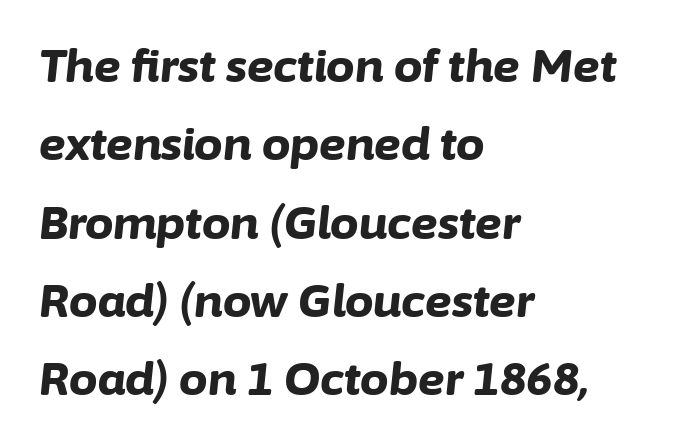
{"italic": "yes", "lean": "right", "slant_degrees": 6, "bold": "yes", "weight": "bold", "width": "normal", "stroke_contrast": "low", "x_height": "medium", "monospaced": "no", "underline": "no", "align": "left", "line_spacing_ratio": 1.74, "letter_spacing": "normal", "letter_spacing_em": 0.0, "glyph_px": 45}
